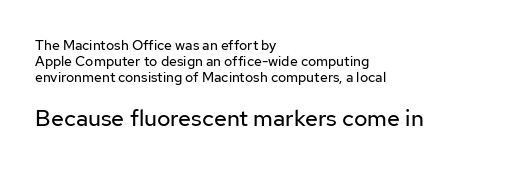
Q: Is the text bold? A: No.
Q: Is the text italic (slanted)? A: No, it is upright.
Q: Is the text underlined? A: No.
Q: How is the paragraph aligned? A: Left-aligned.
Q: Is the spacing between letters normal or unusually wide? A: Normal.
Q: Which block of text is set in a larger size, the first (top) or the second (bottom)? A: The second (bottom) one.
